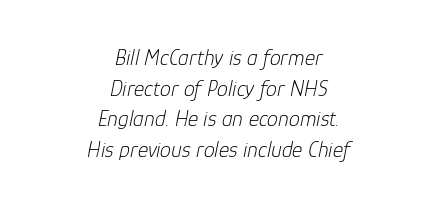
{"italic": "yes", "lean": "right", "slant_degrees": 12, "bold": "no", "underline": "no", "align": "center", "line_spacing": "normal", "line_spacing_ratio": 1.39, "letter_spacing": "normal", "letter_spacing_em": 0.0, "glyph_px": 22}
